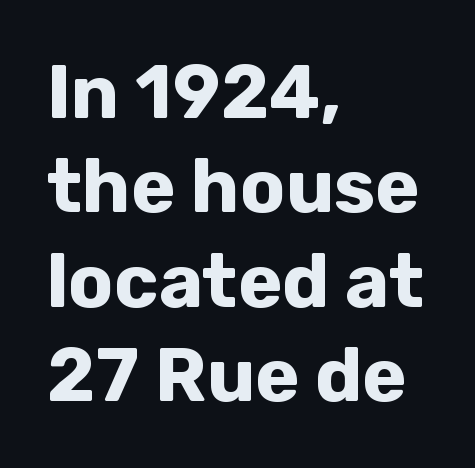
The image shows 75 px bold sans-serif type, upright; set left-aligned, normal line spacing (1.26x), normal letter spacing, not underlined; low stroke contrast and a medium x-height.
